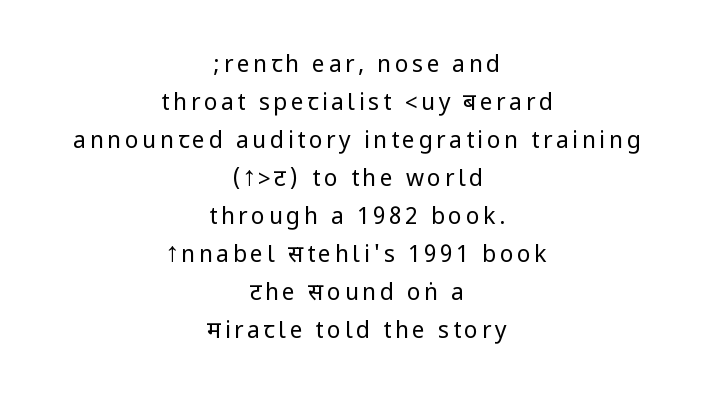
Q: Is the text bold? A: No.
Q: Is the text italic (slanted)? A: No, it is upright.
Q: Is the text underlined? A: No.
Q: How is the paragraph aligned? A: Centered.
Q: Is the spacing between lines tight, normal or loose? A: Normal.
